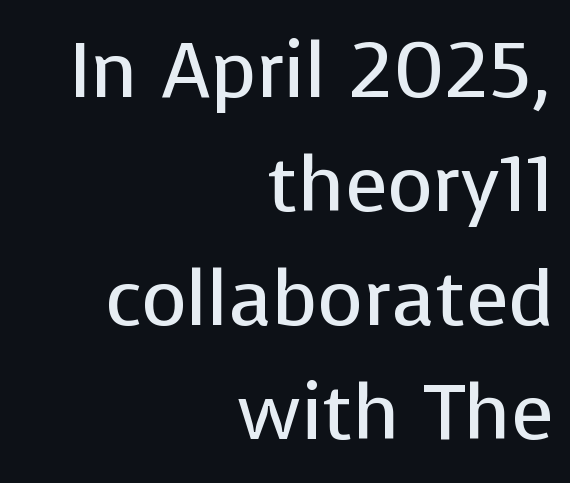
Q: Is the text bold? A: No.
Q: Is the text italic (slanted)? A: No, it is upright.
Q: Is the typeface a serif or a sans-serif typeface? A: Sans-serif.
Q: Is the text underlined? A: No.
Q: How is the paragraph aligned? A: Right-aligned.
Q: Is the spacing between letters normal or unusually wide? A: Normal.
Q: Is the spacing between lines tight, normal or loose? A: Normal.
Q: Width (condensed, normal, or wide)? A: Normal.
Q: Stroke contrast? A: Low.
Q: x-height? A: Medium.
Q: Monospaced? A: No.
